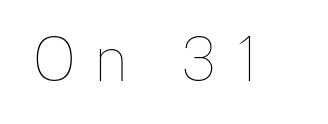
Q: Is the text bold? A: No.
Q: Is the text italic (slanted)? A: No, it is upright.
Q: Is the text underlined? A: No.
Q: Is the spacing between letters normal or unusually wide? A: Unusually wide.
Q: Width (condensed, normal, or wide)? A: Normal.
Q: Stroke contrast? A: Low.
Q: x-height? A: Medium.
Q: Monospaced? A: No.
